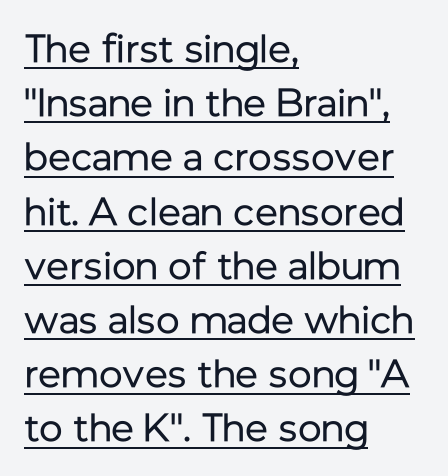
{"serif": "no", "italic": "no", "bold": "no", "weight": "regular", "width": "normal", "stroke_contrast": "low", "x_height": "medium", "monospaced": "no", "underline": "yes", "align": "left", "line_spacing": "normal", "line_spacing_ratio": 1.39, "letter_spacing": "normal", "letter_spacing_em": 0.0, "glyph_px": 39}
